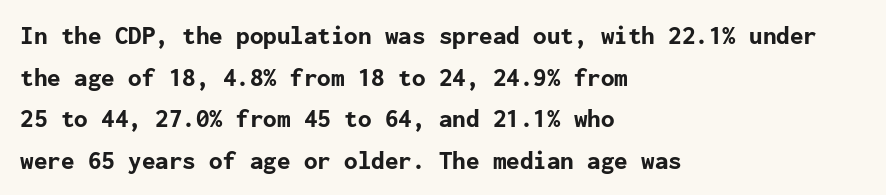
{"italic": "no", "bold": "yes", "underline": "no", "align": "left", "line_spacing": "normal", "line_spacing_ratio": 1.54, "letter_spacing": "normal", "letter_spacing_em": 0.0, "glyph_px": 27}
